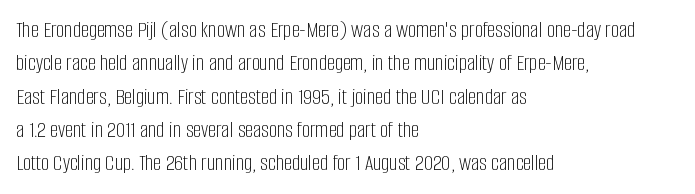
Q: Is the text bold? A: No.
Q: Is the text italic (slanted)? A: No, it is upright.
Q: Is the text underlined? A: No.
Q: How is the paragraph aligned? A: Left-aligned.
Q: Is the spacing between letters normal or unusually wide? A: Normal.
Q: Is the spacing between lines tight, normal or loose? A: Normal.
